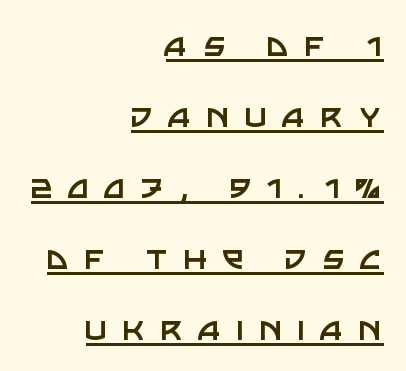
{"serif": "no", "italic": "no", "bold": "no", "weight": "regular", "width": "normal", "stroke_contrast": "low", "x_height": "large", "monospaced": "no", "underline": "yes", "align": "right", "line_spacing_ratio": 1.82, "letter_spacing": "wide", "letter_spacing_em": 0.39, "glyph_px": 39}
